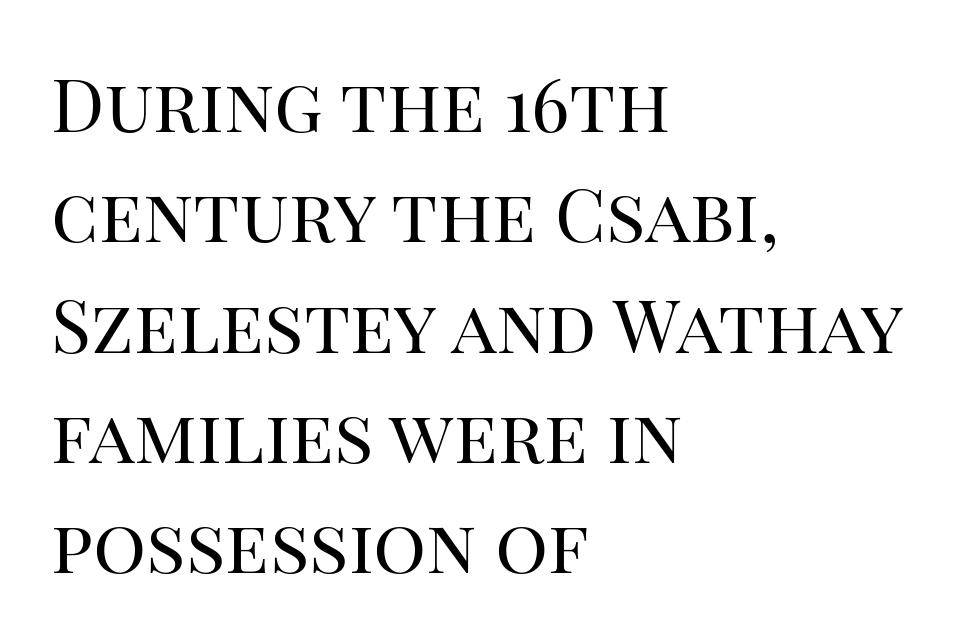
Q: Is the text bold? A: No.
Q: Is the text italic (slanted)? A: No, it is upright.
Q: Is the typeface a serif or a sans-serif typeface? A: Serif.
Q: Is the text underlined? A: No.
Q: How is the paragraph aligned? A: Left-aligned.
Q: Is the spacing between letters normal or unusually wide? A: Normal.
Q: Is the spacing between lines tight, normal or loose? A: Normal.
Q: Width (condensed, normal, or wide)? A: Normal.
Q: Stroke contrast? A: High.
Q: x-height? A: Large.
Q: Monospaced? A: No.
